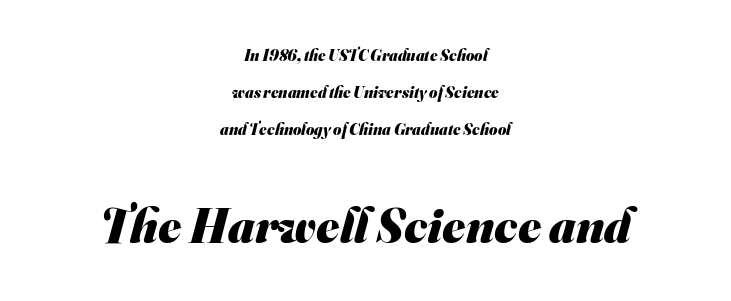
How are the letters spaced? Ordinarily, with no added tracking. The rendering uses natural spacing where letterforms have individual widths. Are there feet on the stems? There aren't — it's a sans. These lines are centered, leaving both edges ragged. Line spacing here is loose.
